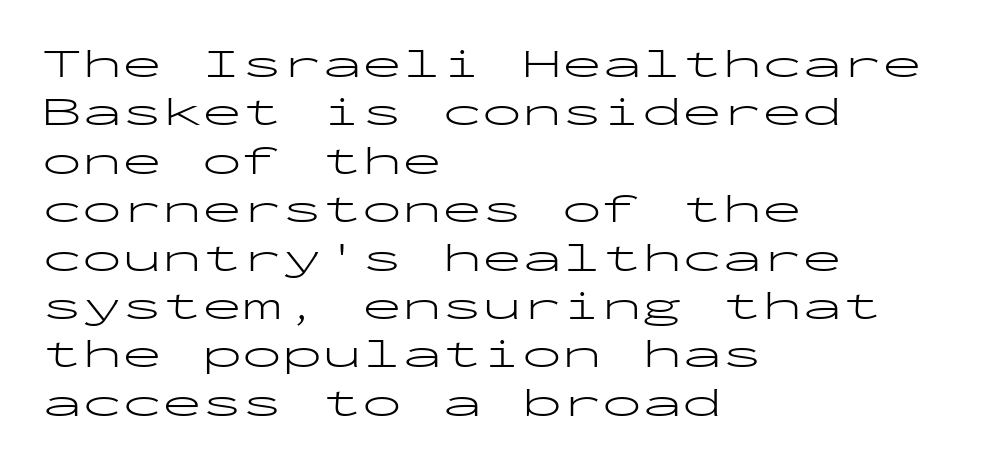
The image shows 40 px light, wide sans-serif type, upright, monospaced; set left-aligned, line spacing 1.21x, normal letter spacing, not underlined; low stroke contrast and a medium x-height.
